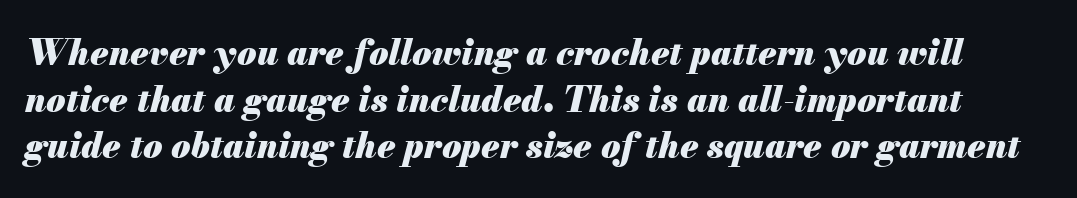
The gap between lines stays unmarked. Quick note: interline space is typical. Strokes here are thick enough to call this a true bold. Default kerning and tracking; the words read as compact shapes. A typesetter would call this proportional, since set widths differ per character. Rendered with sloped, italic letterforms.
